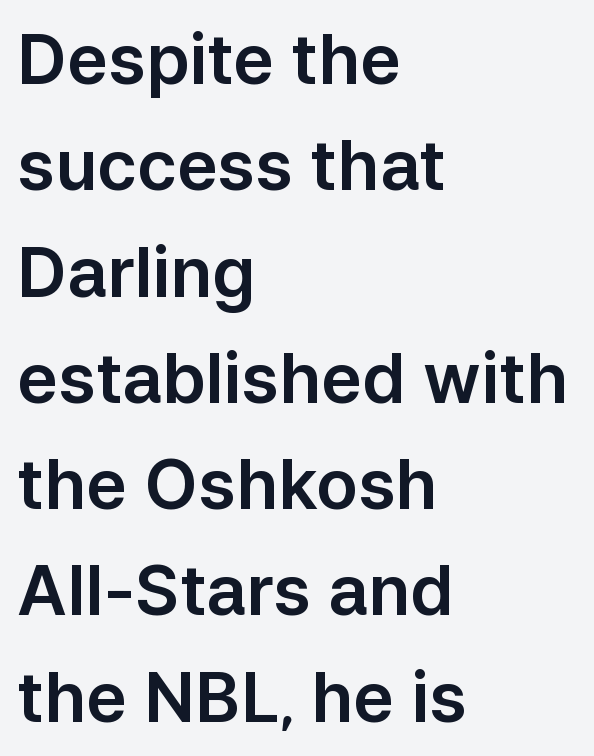
{"serif": "no", "italic": "no", "width": "normal", "stroke_contrast": "low", "x_height": "medium", "monospaced": "no", "underline": "no", "align": "left", "line_spacing": "normal", "line_spacing_ratio": 1.54, "letter_spacing": "normal", "letter_spacing_em": 0.0, "glyph_px": 69}
